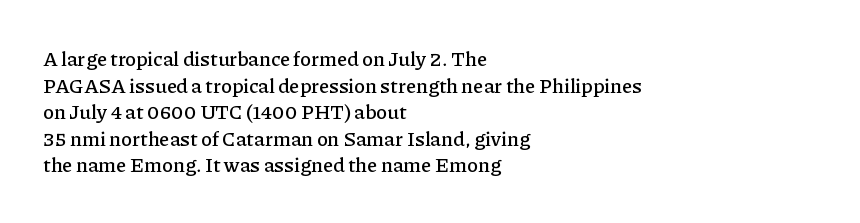
Q: Is the text italic (slanted)? A: No, it is upright.
Q: Is the text underlined? A: No.
Q: How is the paragraph aligned? A: Left-aligned.
Q: Is the spacing between letters normal or unusually wide? A: Normal.
Q: Is the spacing between lines tight, normal or loose? A: Normal.
